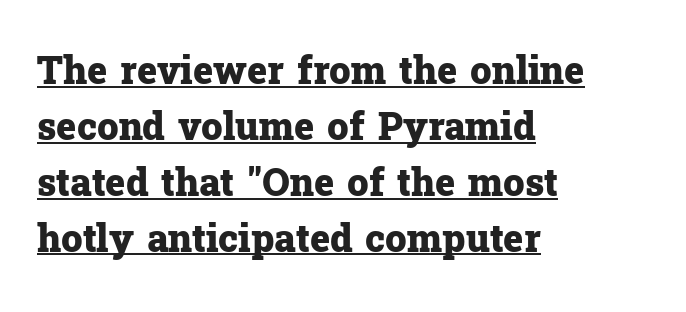
{"serif": "yes", "italic": "no", "bold": "yes", "weight": "heavy", "width": "normal", "stroke_contrast": "low", "x_height": "medium", "monospaced": "no", "underline": "yes", "align": "left", "line_spacing": "normal", "line_spacing_ratio": 1.47, "letter_spacing": "normal", "letter_spacing_em": 0.0, "glyph_px": 38}
